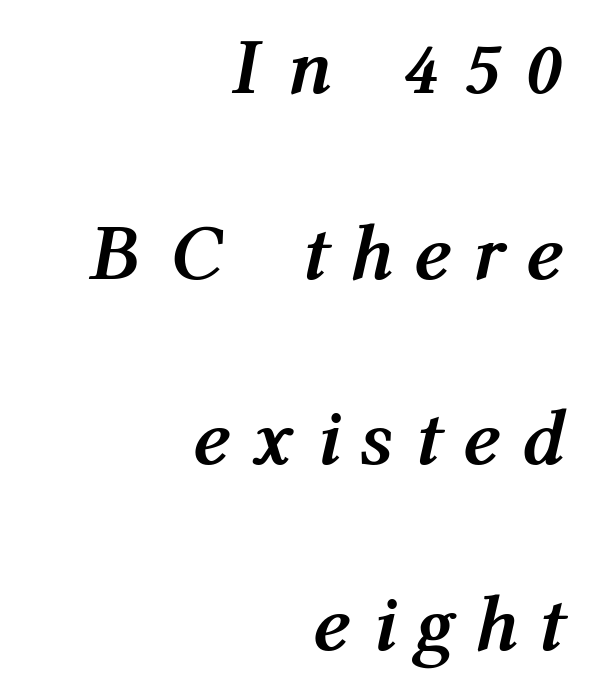
{"italic": "yes", "lean": "right", "slant_degrees": 12, "bold": "yes", "weight": "semibold", "width": "condensed", "stroke_contrast": "medium", "x_height": "medium", "monospaced": "no", "underline": "no", "align": "right", "line_spacing": "loose", "line_spacing_ratio": 2.35, "letter_spacing": "wide", "letter_spacing_em": 0.38, "glyph_px": 79}
